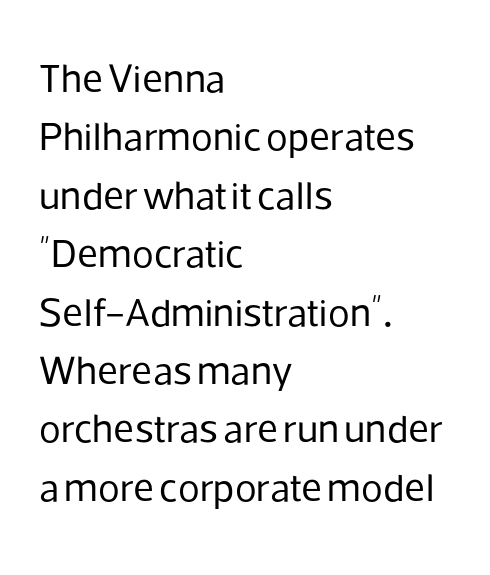
The space between consecutive lines is moderate. The face used here is a sans, in the tradition of grotesques and geometrics. The gap between lines stays unmarked. Teacher's note: observe the even left margin — that is flush-left alignment. Posture: vertical. This sample has the flowing, uneven cadence of proportional lettering.
